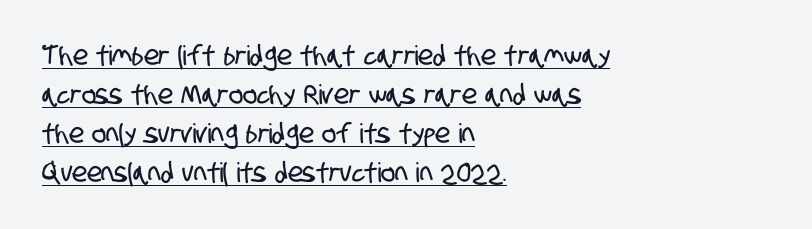
The image shows 27 px text type; set left-aligned, normal line spacing (1.44x), normal letter spacing, underlined.
